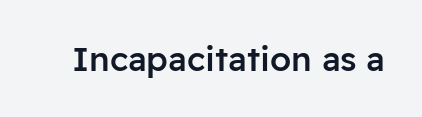
Q: Is the text bold? A: Semi-bold.
Q: Is the text italic (slanted)? A: No, it is upright.
Q: Is the typeface a serif or a sans-serif typeface? A: Sans-serif.
Q: Is the text underlined? A: No.
Q: Is the spacing between letters normal or unusually wide? A: Normal.
Q: Width (condensed, normal, or wide)? A: Normal.
Q: Stroke contrast? A: Low.
Q: x-height? A: Medium.
Q: Monospaced? A: No.
